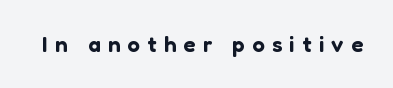
How are the letters spaced? Widely, with obvious added tracking. Upright lettering throughout. Clear beneath every line of the passage.
